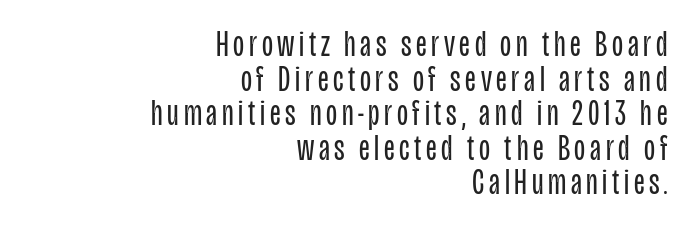
Q: Is the text bold? A: No.
Q: Is the text italic (slanted)? A: No, it is upright.
Q: Is the typeface a serif or a sans-serif typeface? A: Sans-serif.
Q: Is the text underlined? A: No.
Q: How is the paragraph aligned? A: Right-aligned.
Q: Is the spacing between lines tight, normal or loose? A: Tight.
Q: Width (condensed, normal, or wide)? A: Condensed.
Q: Stroke contrast? A: Low.
Q: x-height? A: Large.
Q: Monospaced? A: No.
